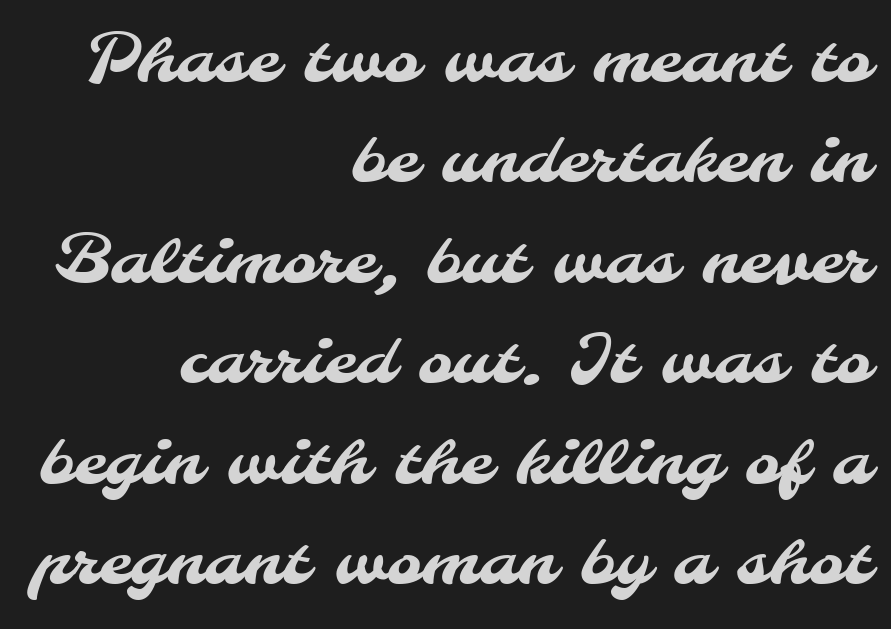
Q: Is the typeface a serif or a sans-serif typeface? A: Sans-serif.
Q: Is the text underlined? A: No.
Q: How is the paragraph aligned? A: Right-aligned.
Q: Is the spacing between letters normal or unusually wide? A: Normal.
Q: Is the spacing between lines tight, normal or loose? A: Normal.
Q: Width (condensed, normal, or wide)? A: Normal.
Q: Stroke contrast? A: Medium.
Q: x-height? A: Small.
Q: Monospaced? A: No.
